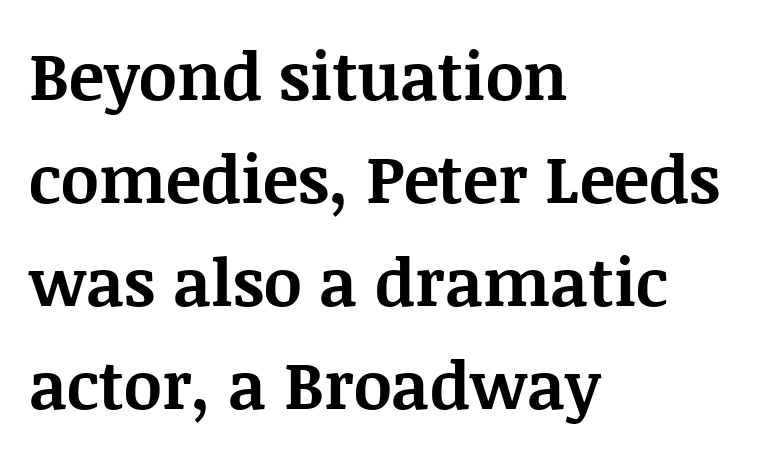
Q: Is the text bold? A: Yes.
Q: Is the text italic (slanted)? A: No, it is upright.
Q: Is the typeface a serif or a sans-serif typeface? A: Serif.
Q: Is the text underlined? A: No.
Q: How is the paragraph aligned? A: Left-aligned.
Q: Is the spacing between letters normal or unusually wide? A: Normal.
Q: Is the spacing between lines tight, normal or loose? A: Normal.
Q: Width (condensed, normal, or wide)? A: Normal.
Q: Stroke contrast? A: Medium.
Q: x-height? A: Large.
Q: Monospaced? A: No.
